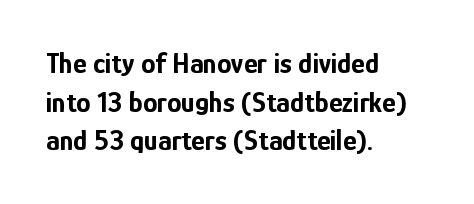
These lines are composed in type without serifs. Horizontally, the lines are justified to the leading edge only. The lettering holds an erect, upright posture throughout. The letters are bold, with thick, heavy strokes. Nobody touched the tracking dial on this one.
